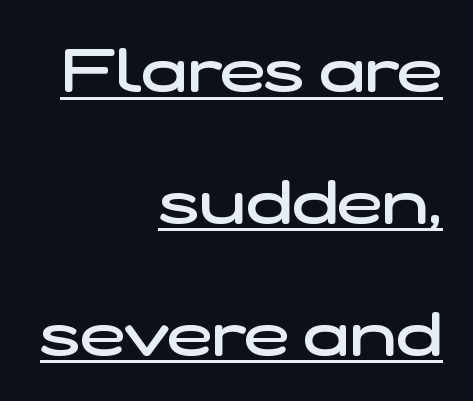
The image shows 61 px semibold, wide sans-serif type; set right-aligned, loose line spacing (2.16x), normal letter spacing, underlined; low stroke contrast and a medium x-height.
